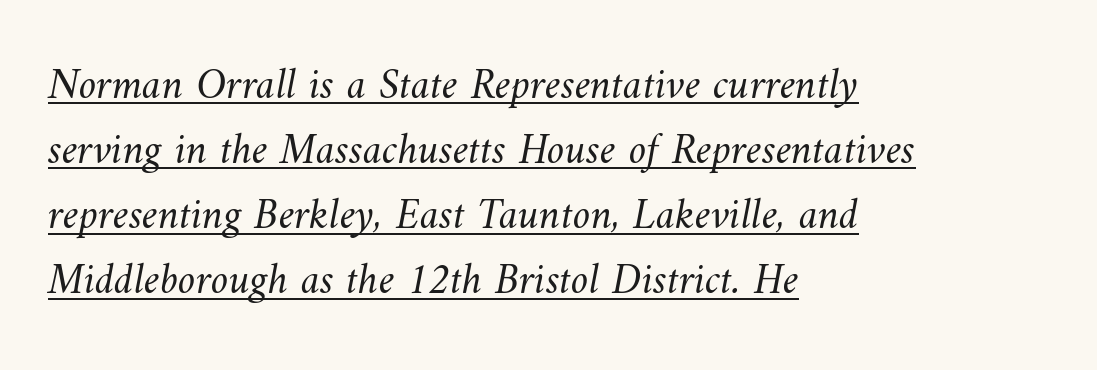
The image shows 44 px light type; set left-aligned, normal line spacing (1.48x), normal letter spacing, underlined; medium stroke contrast and a small x-height.
